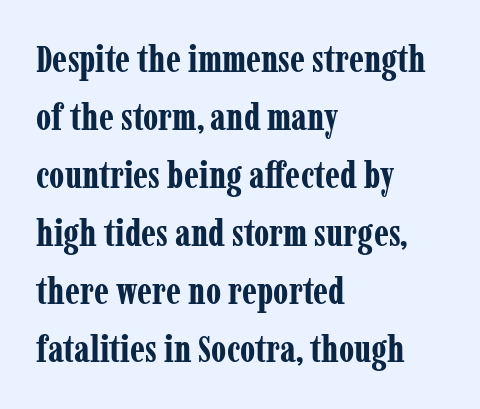
Q: Is the text bold? A: Yes.
Q: Is the text italic (slanted)? A: No, it is upright.
Q: Is the typeface a serif or a sans-serif typeface? A: Serif.
Q: Is the text underlined? A: No.
Q: How is the paragraph aligned? A: Left-aligned.
Q: Is the spacing between letters normal or unusually wide? A: Normal.
Q: Is the spacing between lines tight, normal or loose? A: Normal.
Q: Width (condensed, normal, or wide)? A: Condensed.
Q: Stroke contrast? A: Low.
Q: x-height? A: Medium.
Q: Monospaced? A: No.
